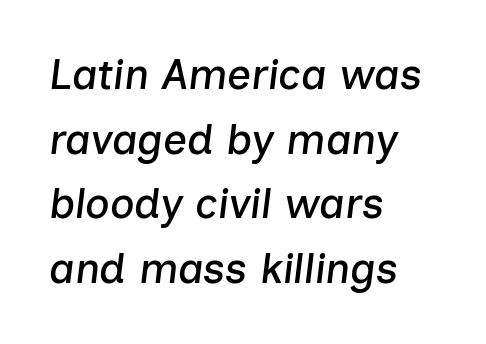
There's an unmistakable incline to the writing here. Does the leading feel generous? No, just average. The zone under the glyphs is completely vacant. Character widths vary here, with narrow letters taking less room than wide ones. Look at the tracking — it's just the regular setting, nothing added. Alignment: flush left.
